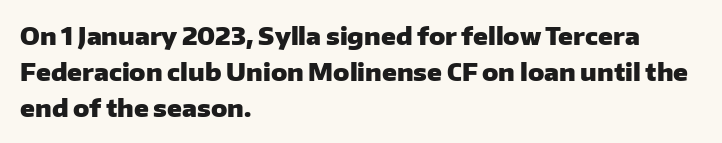
{"italic": "no", "bold": "yes", "underline": "no", "align": "left", "line_spacing": "normal", "line_spacing_ratio": 1.5, "letter_spacing": "normal", "letter_spacing_em": 0.0, "glyph_px": 24}
